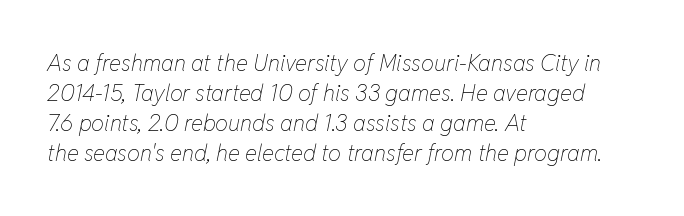
{"italic": "yes", "lean": "right", "slant_degrees": 11, "bold": "no", "underline": "no", "align": "left", "line_spacing": "normal", "line_spacing_ratio": 1.31, "letter_spacing": "normal", "letter_spacing_em": 0.0, "glyph_px": 23}
